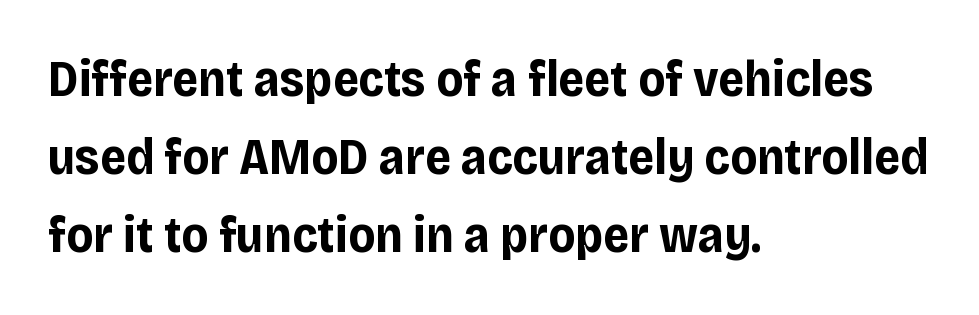
{"serif": "no", "italic": "no", "bold": "yes", "weight": "bold", "width": "normal", "stroke_contrast": "low", "x_height": "large", "monospaced": "no", "underline": "no", "align": "left", "line_spacing": "normal", "line_spacing_ratio": 1.53, "letter_spacing": "normal", "letter_spacing_em": 0.0, "glyph_px": 51}
